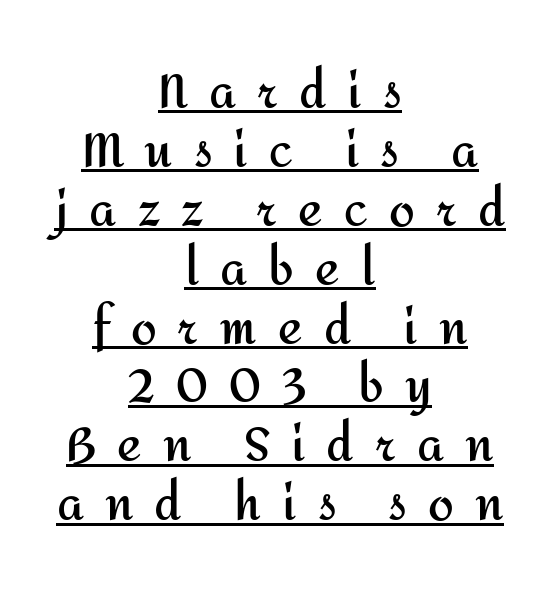
Q: Is the text bold? A: Yes.
Q: Is the text italic (slanted)? A: No, it is upright.
Q: Is the typeface a serif or a sans-serif typeface? A: Sans-serif.
Q: Is the text underlined? A: Yes.
Q: How is the paragraph aligned? A: Centered.
Q: Is the spacing between letters normal or unusually wide? A: Unusually wide.
Q: Is the spacing between lines tight, normal or loose? A: Normal.
Q: Width (condensed, normal, or wide)? A: Normal.
Q: Stroke contrast? A: Medium.
Q: x-height? A: Medium.
Q: Monospaced? A: No.
